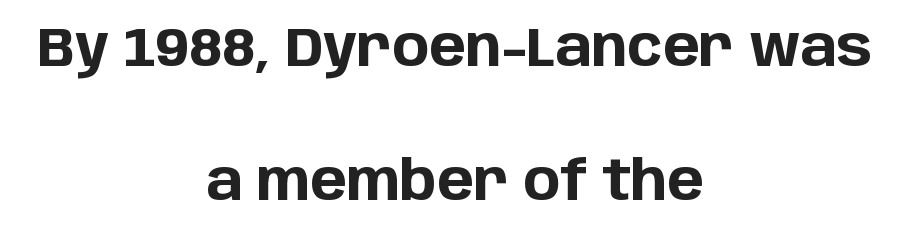
The image shows 55 px bold sans-serif type, upright; set centered, loose line spacing (2.43x), normal letter spacing, not underlined; low stroke contrast and a large x-height.
